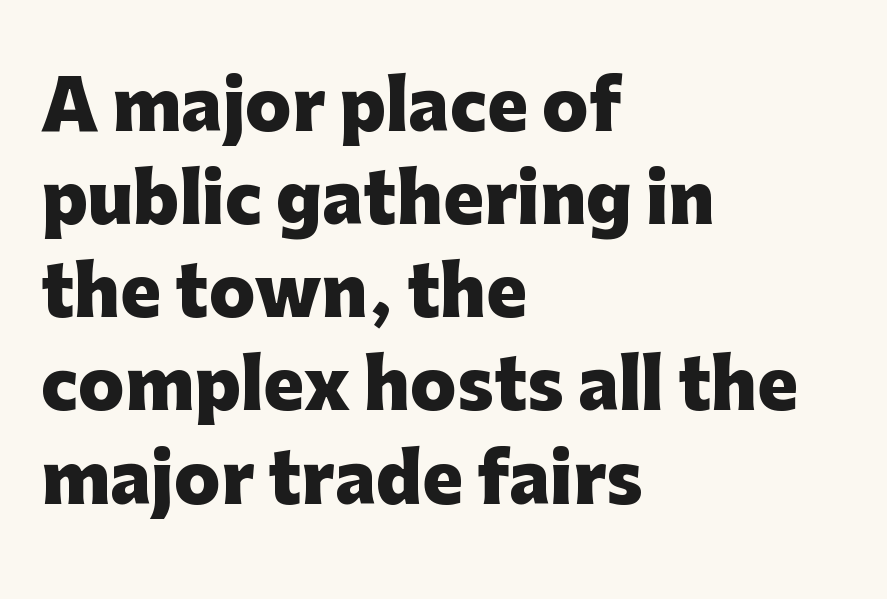
Q: Is the text bold? A: Yes.
Q: Is the text italic (slanted)? A: No, it is upright.
Q: Is the typeface a serif or a sans-serif typeface? A: Sans-serif.
Q: Is the text underlined? A: No.
Q: How is the paragraph aligned? A: Left-aligned.
Q: Is the spacing between letters normal or unusually wide? A: Normal.
Q: Is the spacing between lines tight, normal or loose? A: Normal.
Q: Width (condensed, normal, or wide)? A: Normal.
Q: Stroke contrast? A: Low.
Q: x-height? A: Medium.
Q: Monospaced? A: No.
